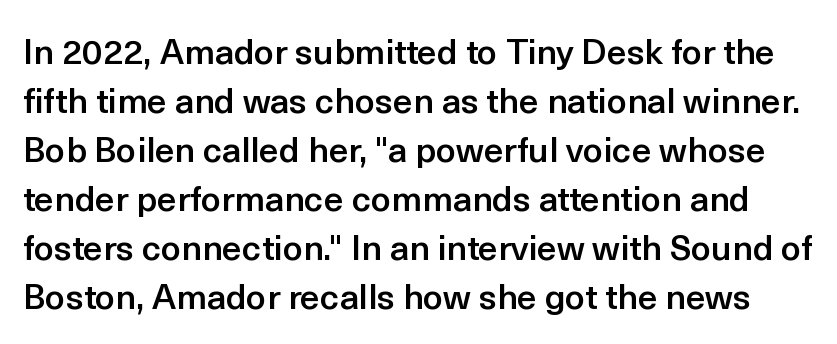
The image shows 35 px semibold sans-serif type, upright; set normal line spacing (1.4x), normal letter spacing, not underlined; a medium x-height.
